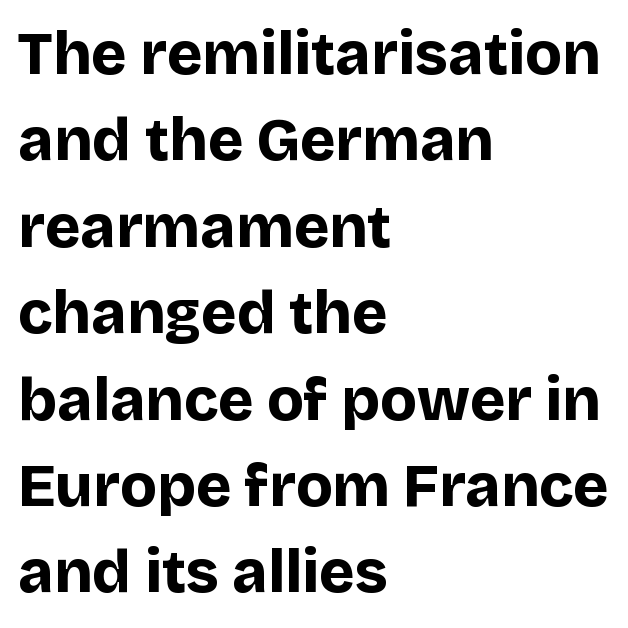
{"serif": "no", "italic": "no", "bold": "yes", "weight": "bold", "width": "normal", "stroke_contrast": "low", "x_height": "large", "monospaced": "no", "underline": "no", "align": "left", "line_spacing": "normal", "line_spacing_ratio": 1.44, "letter_spacing": "normal", "letter_spacing_em": 0.0, "glyph_px": 60}
